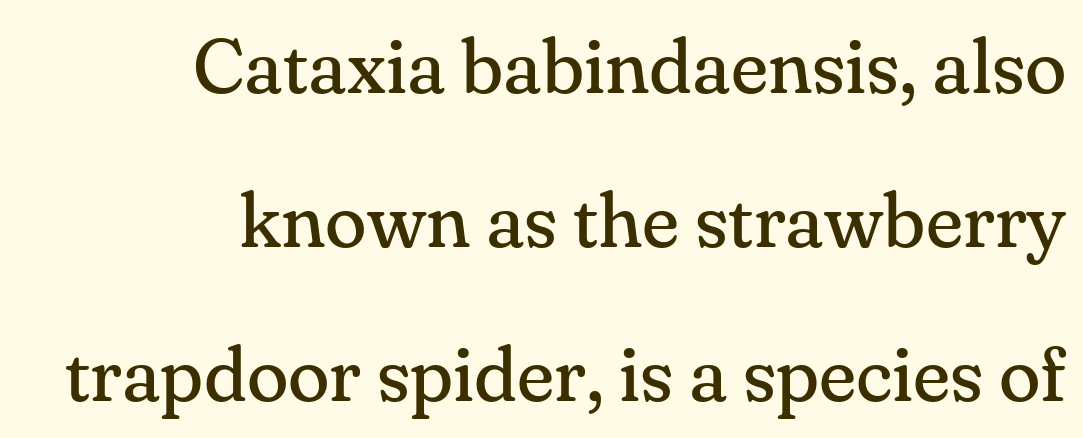
The image shows 77 px regular-weight serif type, upright; set right-aligned, loose line spacing (2.0x), normal letter spacing, not underlined; medium stroke contrast and a small x-height.
